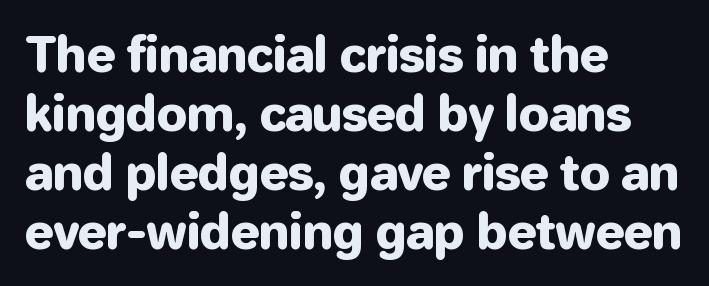
Q: Is the text italic (slanted)? A: No, it is upright.
Q: Is the typeface a serif or a sans-serif typeface? A: Sans-serif.
Q: Is the text underlined? A: No.
Q: How is the paragraph aligned? A: Left-aligned.
Q: Is the spacing between letters normal or unusually wide? A: Normal.
Q: Width (condensed, normal, or wide)? A: Normal.
Q: Stroke contrast? A: Low.
Q: x-height? A: Medium.
Q: Monospaced? A: No.
